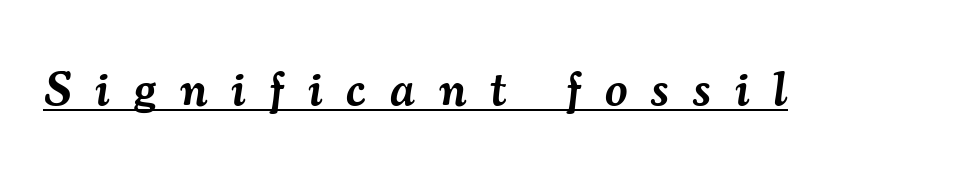
The image shows 49 px semibold serif type, italic (leaning right); set unusually wide letter spacing (+0.49 em), underlined; medium stroke contrast and a small x-height.
